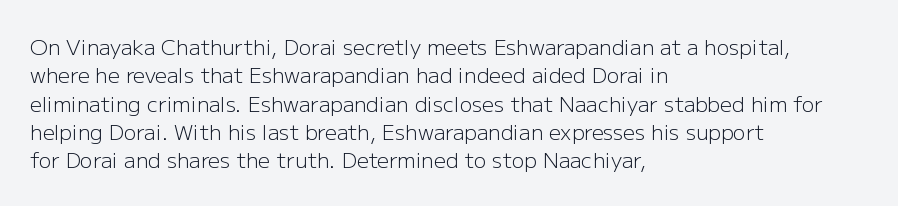
Evenly set lines give the paragraph a standard silhouette. Students, note that the glyphs here touch the page at normal intervals. In terms of posture, this sample is upright. Typeset ragged right — the left edge is the straight one.
